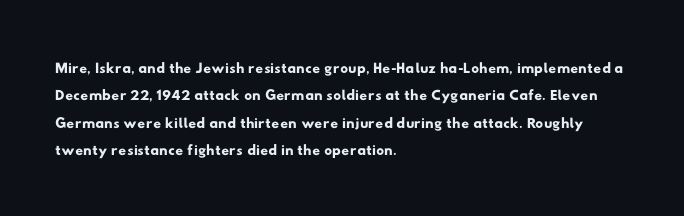
Q: Is the text underlined? A: No.
Q: How is the paragraph aligned? A: Left-aligned.
Q: Is the spacing between letters normal or unusually wide? A: Normal.
Q: Is the spacing between lines tight, normal or loose? A: Normal.
